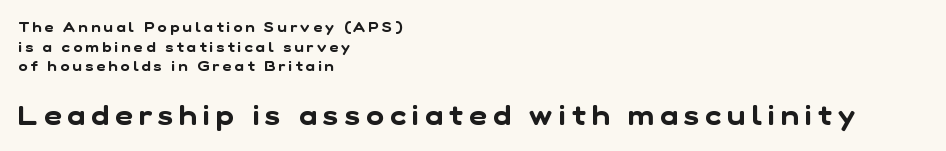
{"underline": "no", "align": "left", "line_spacing": "normal", "line_spacing_ratio": 1.4, "letter_spacing": "wide", "letter_spacing_em": 0.23, "larger_block": "second", "size_ratio": 1.93, "glyph_px": 27}
